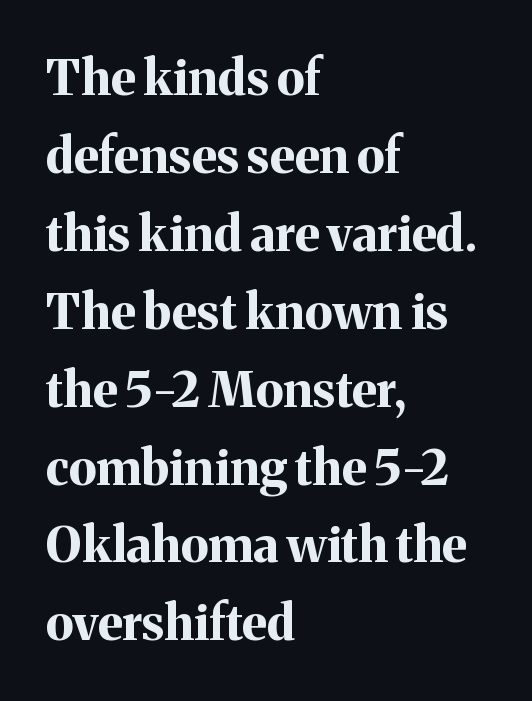
Q: Is the text bold? A: Yes.
Q: Is the text italic (slanted)? A: No, it is upright.
Q: Is the typeface a serif or a sans-serif typeface? A: Serif.
Q: Is the text underlined? A: No.
Q: How is the paragraph aligned? A: Left-aligned.
Q: Is the spacing between letters normal or unusually wide? A: Normal.
Q: Is the spacing between lines tight, normal or loose? A: Normal.
Q: Width (condensed, normal, or wide)? A: Normal.
Q: Stroke contrast? A: Medium.
Q: x-height? A: Medium.
Q: Monospaced? A: No.
